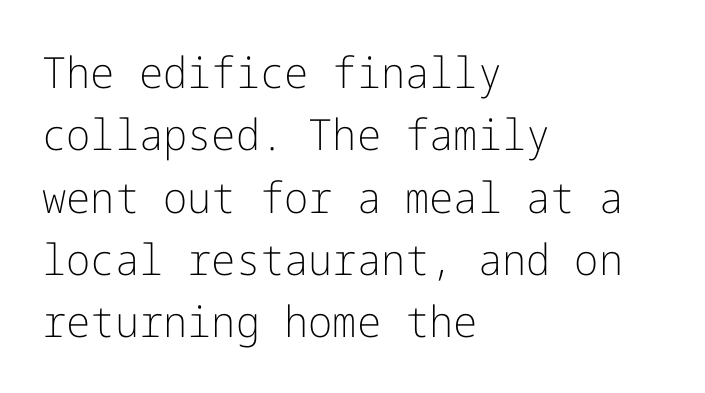
The image shows 43 px light sans-serif type, upright; set left-aligned, normal line spacing (1.45x), normal letter spacing, not underlined; low stroke contrast and a medium x-height.
